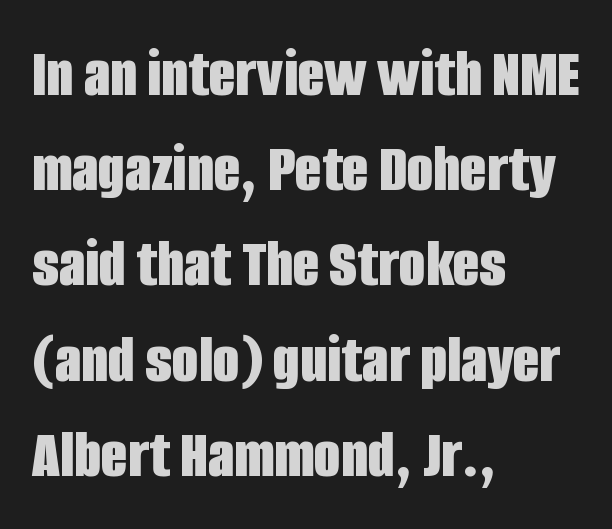
Q: Is the text bold? A: Yes.
Q: Is the text italic (slanted)? A: No, it is upright.
Q: Is the typeface a serif or a sans-serif typeface? A: Sans-serif.
Q: Is the text underlined? A: No.
Q: How is the paragraph aligned? A: Left-aligned.
Q: Is the spacing between letters normal or unusually wide? A: Normal.
Q: Is the spacing between lines tight, normal or loose? A: Normal.
Q: Width (condensed, normal, or wide)? A: Condensed.
Q: Stroke contrast? A: Low.
Q: x-height? A: Large.
Q: Monospaced? A: No.
